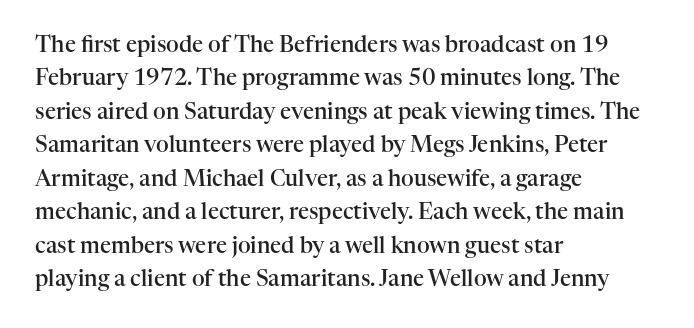
Q: Is the text bold? A: Semi-bold.
Q: Is the text italic (slanted)? A: No, it is upright.
Q: Is the text underlined? A: No.
Q: How is the paragraph aligned? A: Left-aligned.
Q: Is the spacing between letters normal or unusually wide? A: Normal.
Q: Is the spacing between lines tight, normal or loose? A: Normal.
